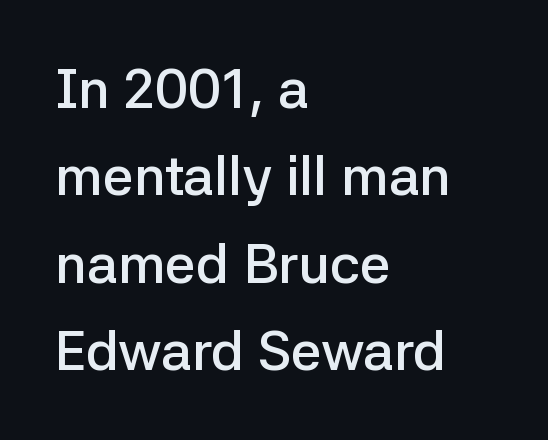
Q: Is the text bold? A: Semi-bold.
Q: Is the text italic (slanted)? A: No, it is upright.
Q: Is the typeface a serif or a sans-serif typeface? A: Sans-serif.
Q: Is the text underlined? A: No.
Q: How is the paragraph aligned? A: Left-aligned.
Q: Is the spacing between letters normal or unusually wide? A: Normal.
Q: Is the spacing between lines tight, normal or loose? A: Normal.
Q: Width (condensed, normal, or wide)? A: Normal.
Q: Stroke contrast? A: Low.
Q: x-height? A: Medium.
Q: Monospaced? A: No.
